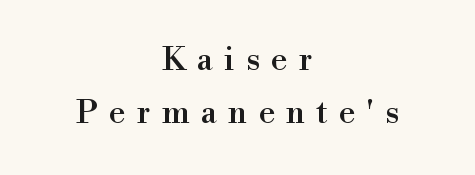
The image shows 32 px serif type, upright; set centered, normal line spacing (1.67x), unusually wide letter spacing (+0.35 em), not underlined; a small x-height.
